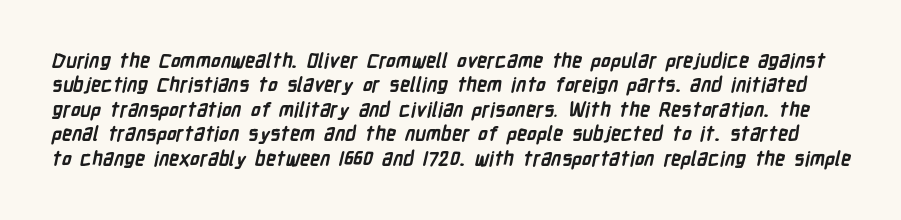
The image shows 20 px bold type; set line spacing 1.22x, normal letter spacing, not underlined.
